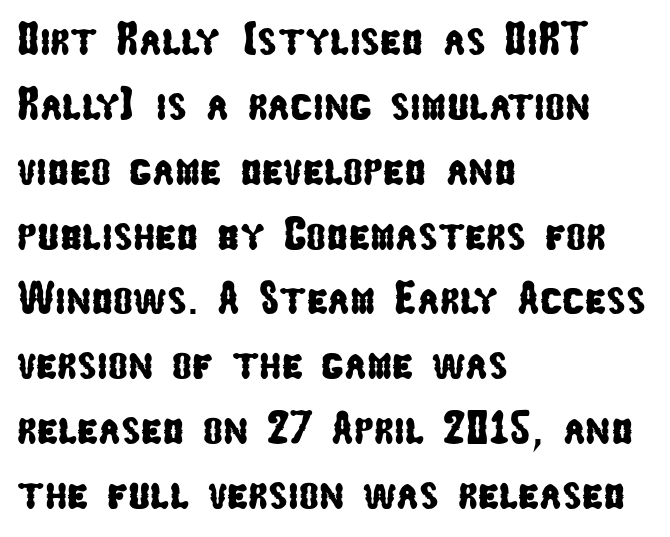
The image shows 47 px condensed sans-serif type; set left-aligned, normal line spacing (1.38x), normal letter spacing, not underlined; low stroke contrast and a medium x-height.
